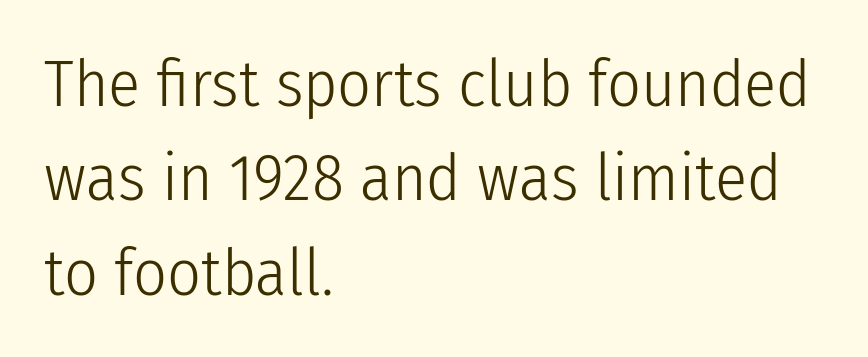
Q: Is the text bold? A: No.
Q: Is the text italic (slanted)? A: No, it is upright.
Q: Is the typeface a serif or a sans-serif typeface? A: Sans-serif.
Q: Is the text underlined? A: No.
Q: How is the paragraph aligned? A: Left-aligned.
Q: Is the spacing between letters normal or unusually wide? A: Normal.
Q: Is the spacing between lines tight, normal or loose? A: Normal.
Q: Width (condensed, normal, or wide)? A: Condensed.
Q: Stroke contrast? A: Low.
Q: x-height? A: Medium.
Q: Monospaced? A: No.
